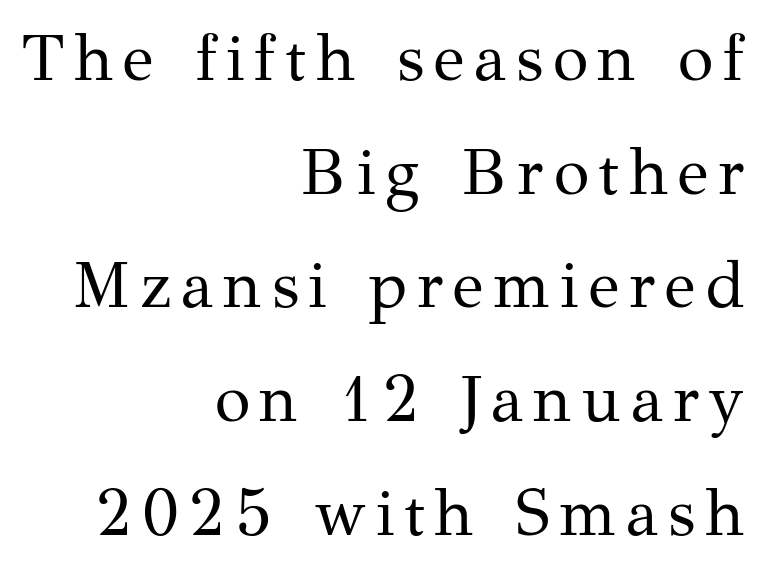
The image shows 65 px regular-weight serif type, upright; set right-aligned, line spacing 1.75x, not underlined; medium stroke contrast and a medium x-height.
